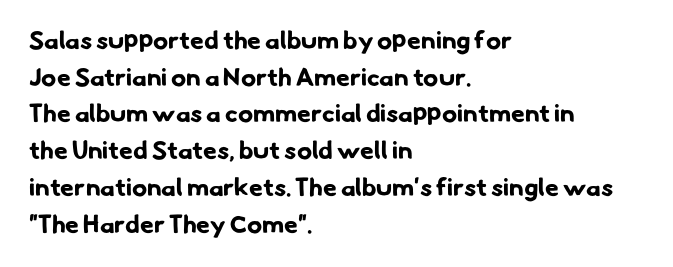
Q: Is the text bold? A: Yes.
Q: Is the text underlined? A: No.
Q: How is the paragraph aligned? A: Left-aligned.
Q: Is the spacing between letters normal or unusually wide? A: Normal.
Q: Is the spacing between lines tight, normal or loose? A: Normal.
